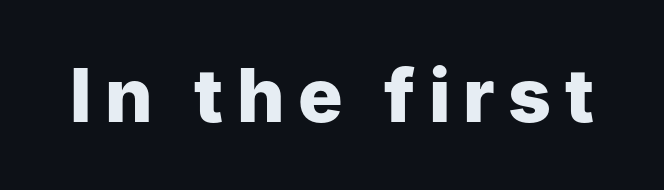
Posture: straight, roman, zero tilt. What kind of face is this? One without serifs — a sans. You'd pick this weight for a headline — it's a proper bold. You could not count columns in this text — the font is proportionally spaced. A clean baseline with only descenders dipping below it.
